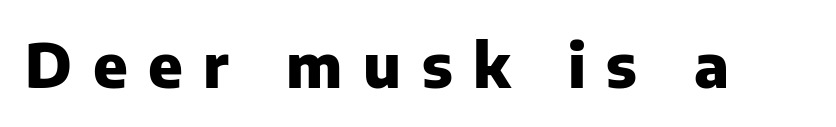
No word sits above an underline. The sample has been set heavy, in full bold. Quick note: not italic, upright. This sample uses a sans-serif face.
